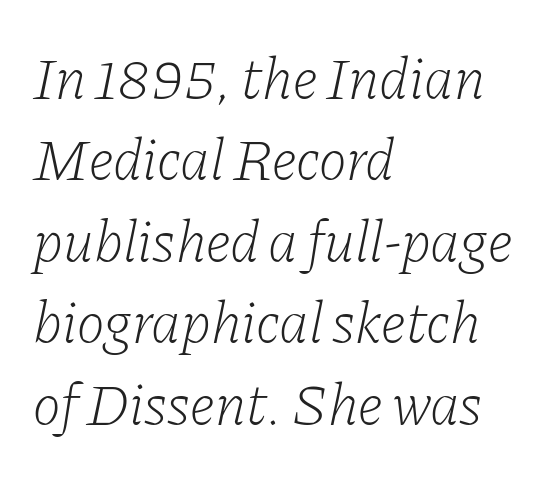
The lines sit at an ordinary, default distance from one another. Would a proofreader flag this as italicized? Yes. The rendering keeps characters at their native spacing. Here the designer chose a conventional face with non-uniform glyph widths. The lines are quadded left.
